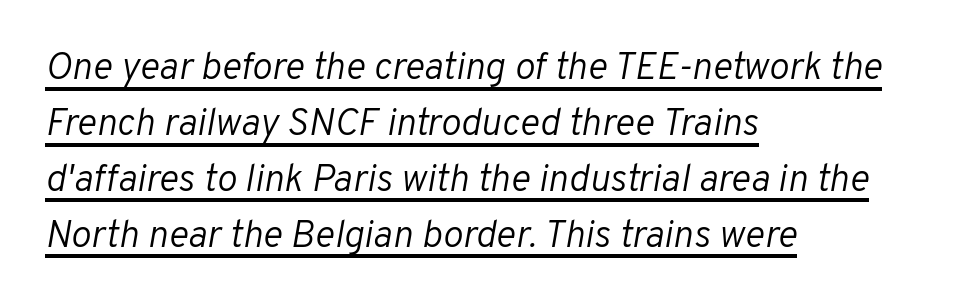
A typesetter would mark this as italic. Stem width sits at or under what a default text font uses. These lines stack with their left ends in a neat column. Underline: present. Looks like regular typesetting: each glyph gets only the width it needs.
